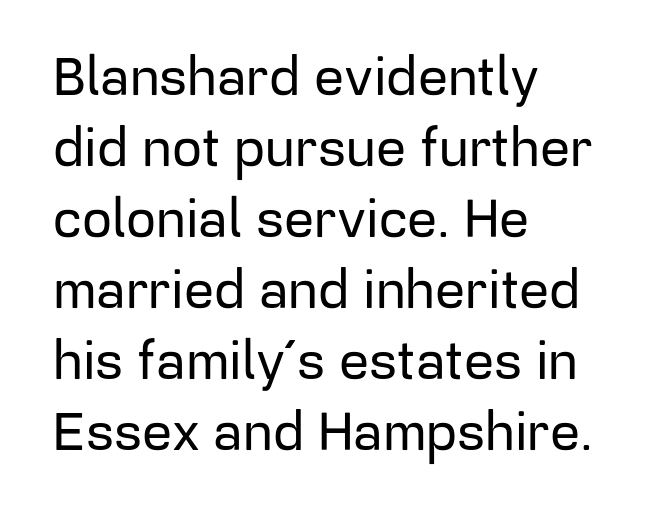
Q: Is the text italic (slanted)? A: No, it is upright.
Q: Is the typeface a serif or a sans-serif typeface? A: Sans-serif.
Q: Is the text underlined? A: No.
Q: How is the paragraph aligned? A: Left-aligned.
Q: Is the spacing between letters normal or unusually wide? A: Normal.
Q: Is the spacing between lines tight, normal or loose? A: Normal.
Q: Width (condensed, normal, or wide)? A: Normal.
Q: Stroke contrast? A: Low.
Q: x-height? A: Medium.
Q: Monospaced? A: No.
